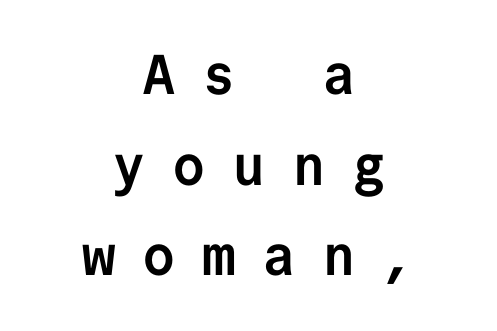
Q: Is the text bold? A: Yes.
Q: Is the text italic (slanted)? A: No, it is upright.
Q: Is the typeface a serif or a sans-serif typeface? A: Sans-serif.
Q: Is the text underlined? A: No.
Q: How is the paragraph aligned? A: Centered.
Q: Is the spacing between letters normal or unusually wide? A: Unusually wide.
Q: Is the spacing between lines tight, normal or loose? A: Normal.
Q: Width (condensed, normal, or wide)? A: Normal.
Q: Stroke contrast? A: Low.
Q: x-height? A: Medium.
Q: Monospaced? A: Yes.
